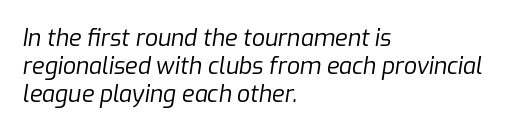
Q: Is the text bold? A: No.
Q: Is the text italic (slanted)? A: Yes, it leans right by about 9 degrees.
Q: Is the text underlined? A: No.
Q: How is the paragraph aligned? A: Left-aligned.
Q: Is the spacing between letters normal or unusually wide? A: Normal.
